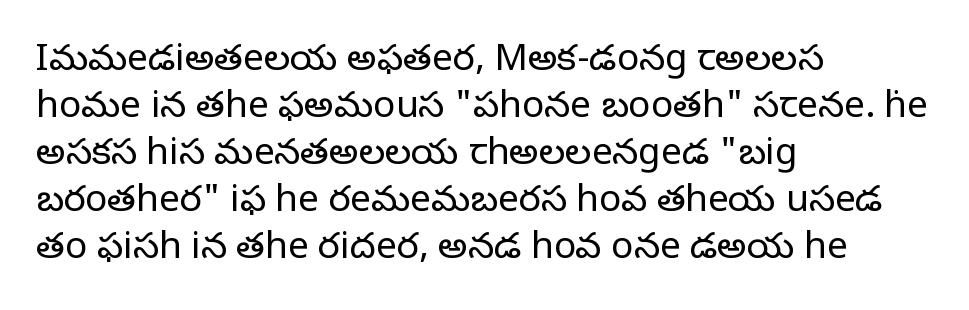
The image shows 37 px regular-weight serif type, upright; set left-aligned, normal line spacing (1.27x), normal letter spacing, not underlined; low stroke contrast and a large x-height.
